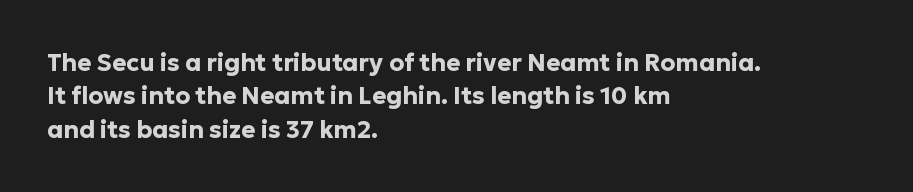
You can tell it's not italic because the verticals are truly vertical. Descender tails drop into unmarked territory. Baseline-to-baseline distance is the conventional proportion of letter height. Nobody touched the tracking dial on this one. Thick stems and heavy bowls — unmistakably bold. One-word summary of the alignment: left.
